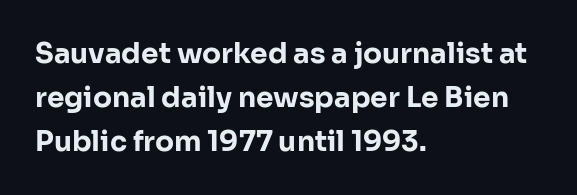
The image shows 28 px bold sans-serif type, upright; set left-aligned, normal line spacing (1.57x), normal letter spacing, not underlined; low stroke contrast and a medium x-height.
